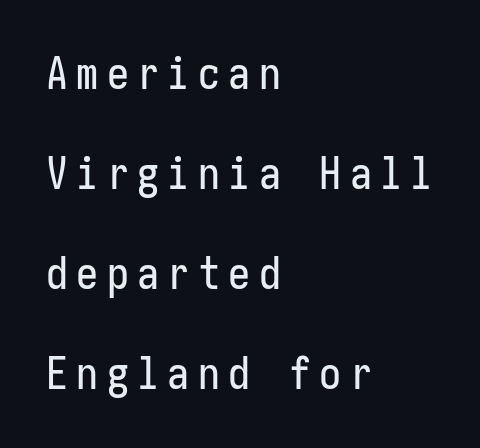
{"serif": "no", "italic": "no", "width": "condensed", "stroke_contrast": "low", "x_height": "medium", "underline": "no", "align": "left", "line_spacing": "loose", "line_spacing_ratio": 2.27, "glyph_px": 44}
